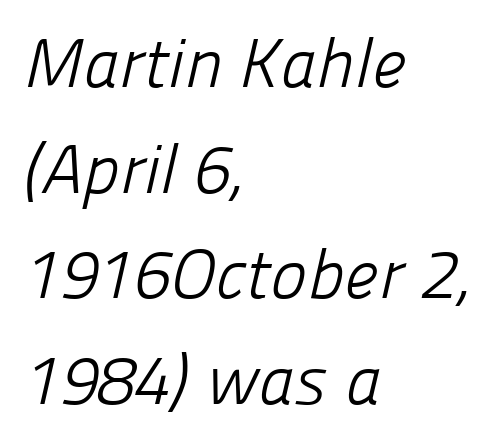
Q: Is the text bold? A: No.
Q: Is the typeface a serif or a sans-serif typeface? A: Sans-serif.
Q: Is the text underlined? A: No.
Q: How is the paragraph aligned? A: Left-aligned.
Q: Is the spacing between letters normal or unusually wide? A: Normal.
Q: Is the spacing between lines tight, normal or loose? A: Normal.
Q: Width (condensed, normal, or wide)? A: Normal.
Q: Stroke contrast? A: Low.
Q: x-height? A: Medium.
Q: Monospaced? A: No.
